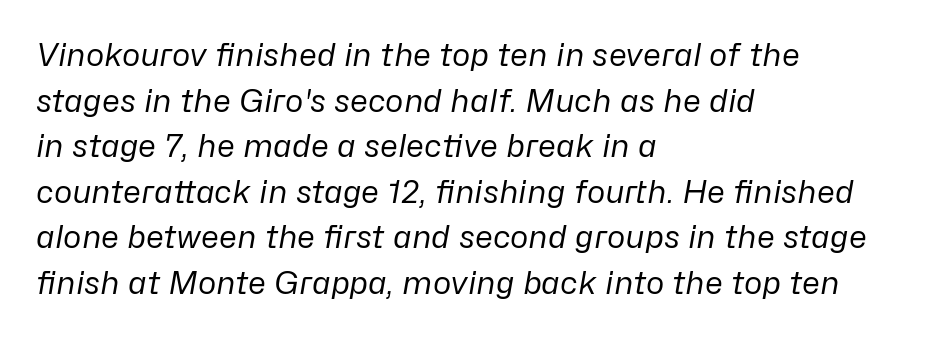
This reads as an unemphasized weight, regular at the heaviest. Has an underline been added? It has not. Where is the straight margin? On the left. Looks like regular typesetting: each glyph gets only the width it needs. The lines sit at an ordinary, default distance from one another.
